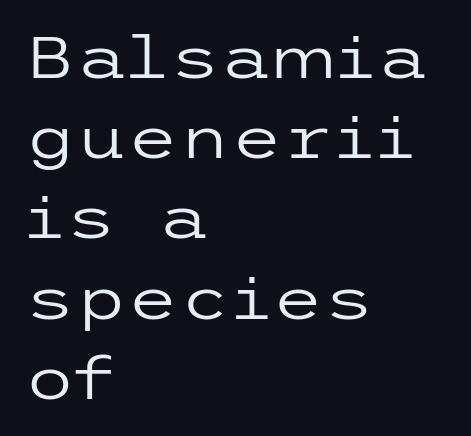
The compositor pushed each line to the left boundary. The passage shown is not underscored anywhere. Look at the tracking — it's just the regular setting, nothing added. Reading down the column, the eye jumps a familiar distance to each next line. The typeface chosen for these lines omits serifs.
